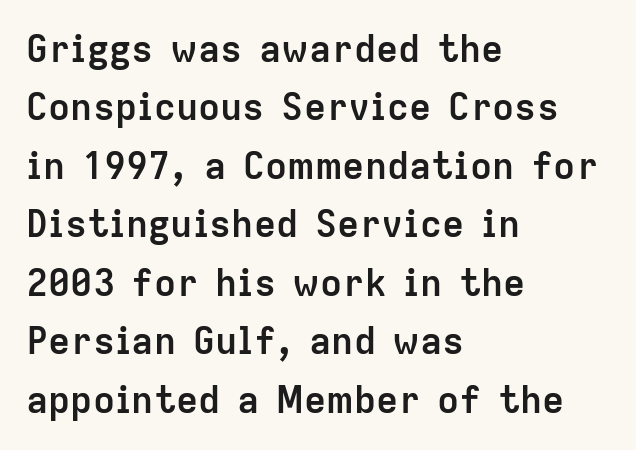
The image shows 37 px semibold sans-serif type, upright; set left-aligned, normal line spacing (1.58x), normal letter spacing, not underlined; low stroke contrast and a medium x-height.
